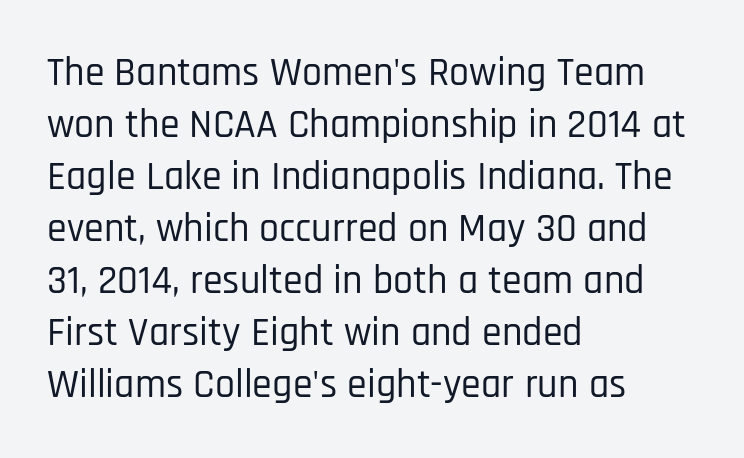
{"serif": "no", "italic": "no", "width": "condensed", "stroke_contrast": "low", "x_height": "large", "monospaced": "no", "underline": "no", "align": "left", "line_spacing": "normal", "line_spacing_ratio": 1.3, "letter_spacing": "normal", "letter_spacing_em": 0.0, "glyph_px": 40}
